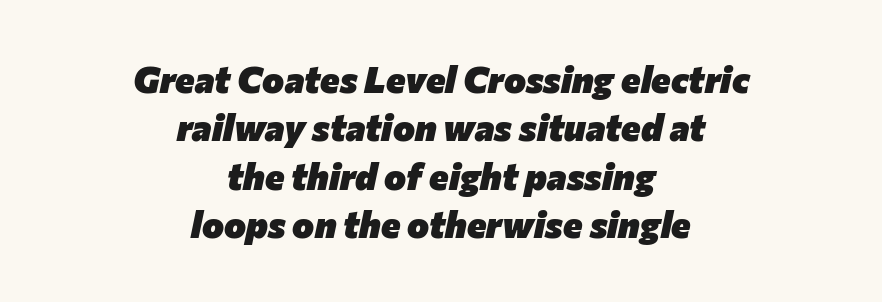
Q: Is the text bold? A: Yes.
Q: Is the text italic (slanted)? A: Yes, it leans right by about 12 degrees.
Q: Is the text underlined? A: No.
Q: How is the paragraph aligned? A: Centered.
Q: Is the spacing between letters normal or unusually wide? A: Normal.
Q: Is the spacing between lines tight, normal or loose? A: Normal.
Q: Width (condensed, normal, or wide)? A: Normal.
Q: Stroke contrast? A: Low.
Q: x-height? A: Medium.
Q: Monospaced? A: No.
